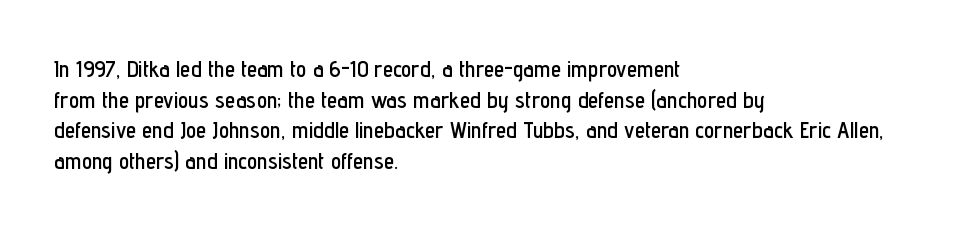
Q: Is the text italic (slanted)? A: No, it is upright.
Q: Is the text underlined? A: No.
Q: How is the paragraph aligned? A: Left-aligned.
Q: Is the spacing between letters normal or unusually wide? A: Normal.
Q: Is the spacing between lines tight, normal or loose? A: Normal.
